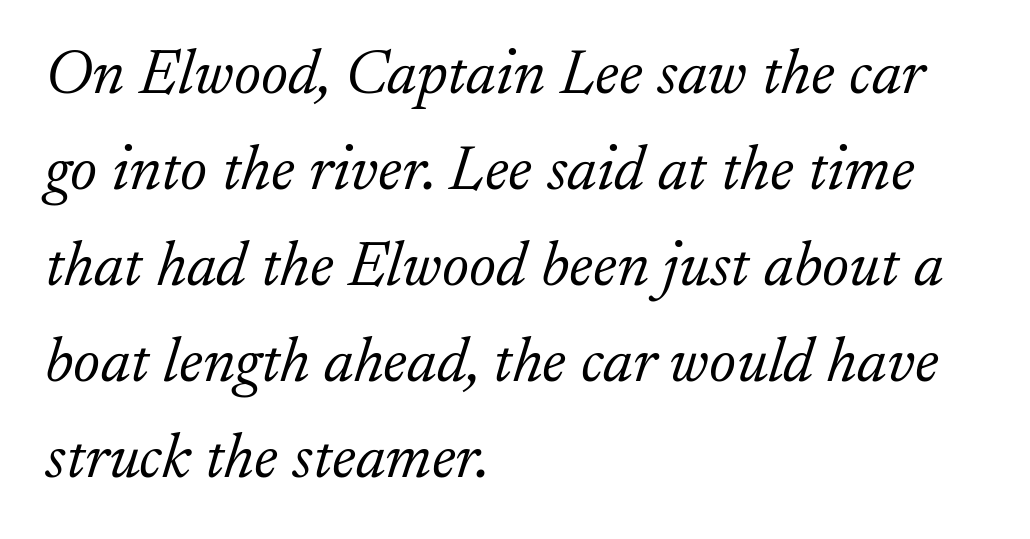
The image shows 64 px light serif type, italic (leaning right); set left-aligned, normal line spacing (1.5x), normal letter spacing, not underlined; low stroke contrast and a small x-height.
